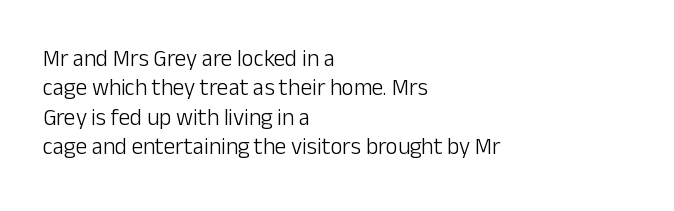
Q: Is the text bold? A: No.
Q: Is the text italic (slanted)? A: No, it is upright.
Q: Is the text underlined? A: No.
Q: How is the paragraph aligned? A: Left-aligned.
Q: Is the spacing between letters normal or unusually wide? A: Normal.
Q: Is the spacing between lines tight, normal or loose? A: Normal.
